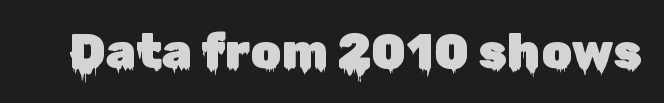
{"serif": "no", "italic": "no", "width": "normal", "stroke_contrast": "low", "x_height": "medium", "monospaced": "no", "underline": "no", "letter_spacing": "normal", "letter_spacing_em": 0.0, "glyph_px": 49}
